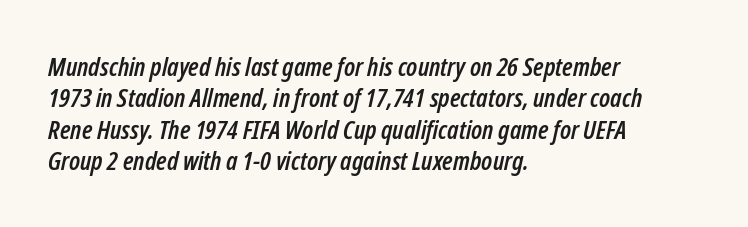
Q: Is the text italic (slanted)? A: Yes, it leans right by about 12 degrees.
Q: Is the text underlined? A: No.
Q: How is the paragraph aligned? A: Left-aligned.
Q: Is the spacing between letters normal or unusually wide? A: Normal.
